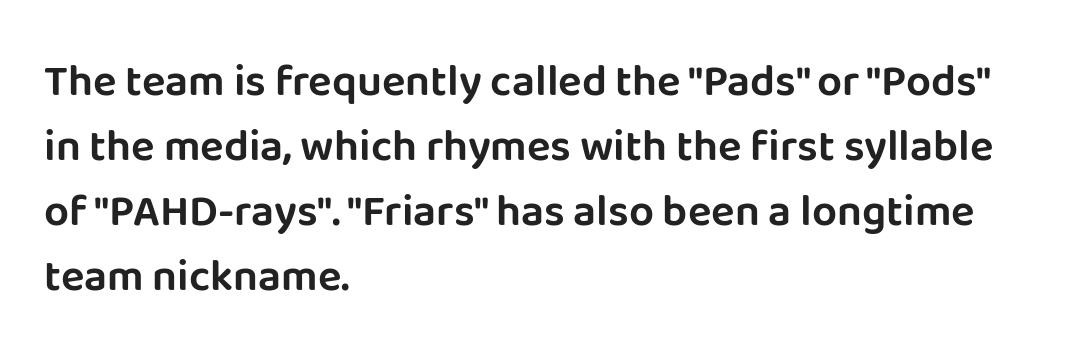
Regular leading. A typesetter would mark this as roman, not italic. Are there feet on the stems? There aren't — it's a sans. Underline: absent. Proportional: the letters do not fall into vertical columns.
